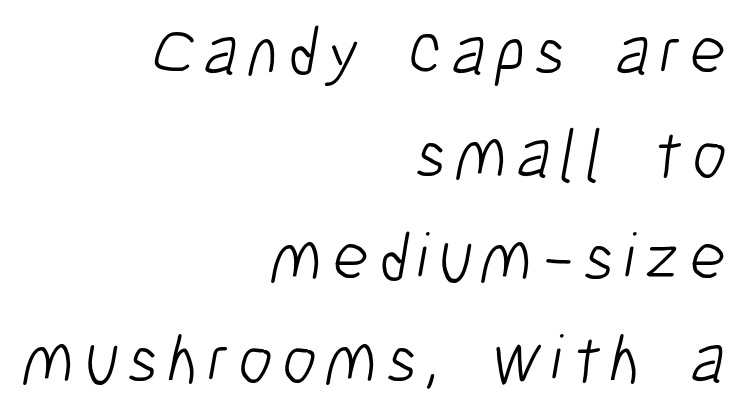
{"serif": "no", "bold": "no", "weight": "light", "width": "condensed", "stroke_contrast": "low", "x_height": "medium", "monospaced": "no", "underline": "no", "align": "right", "line_spacing": "normal", "line_spacing_ratio": 1.49, "glyph_px": 69}
